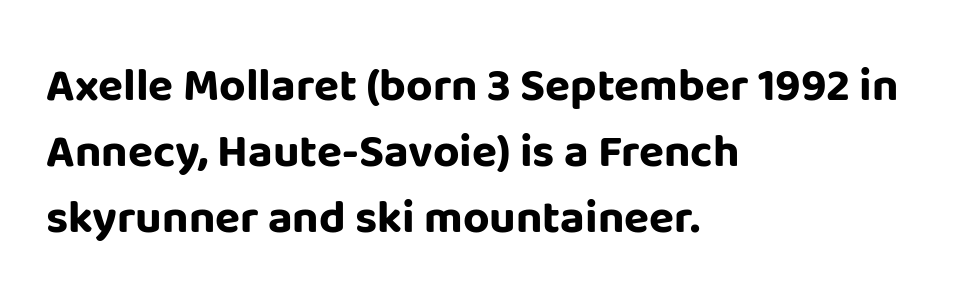
Q: Is the text bold? A: Yes.
Q: Is the text italic (slanted)? A: No, it is upright.
Q: Is the typeface a serif or a sans-serif typeface? A: Sans-serif.
Q: Is the text underlined? A: No.
Q: How is the paragraph aligned? A: Left-aligned.
Q: Is the spacing between letters normal or unusually wide? A: Normal.
Q: Is the spacing between lines tight, normal or loose? A: Normal.
Q: Width (condensed, normal, or wide)? A: Normal.
Q: Stroke contrast? A: Low.
Q: x-height? A: Large.
Q: Monospaced? A: No.
